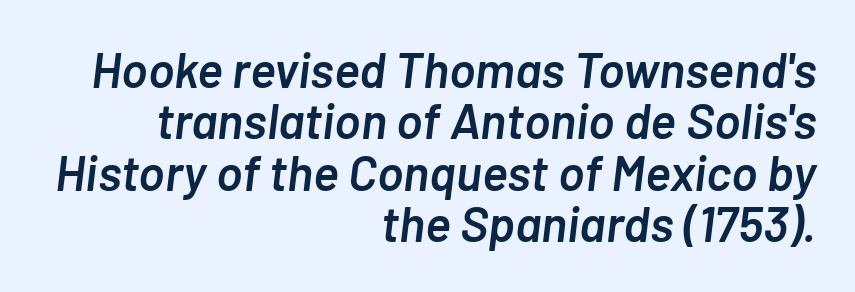
{"italic": "yes", "lean": "right", "slant_degrees": 7, "bold": "semi", "weight": "semibold", "width": "normal", "stroke_contrast": "low", "x_height": "medium", "monospaced": "no", "underline": "no", "align": "right", "line_spacing": "tight", "line_spacing_ratio": 1.05, "letter_spacing": "normal", "letter_spacing_em": 0.0, "glyph_px": 49}
